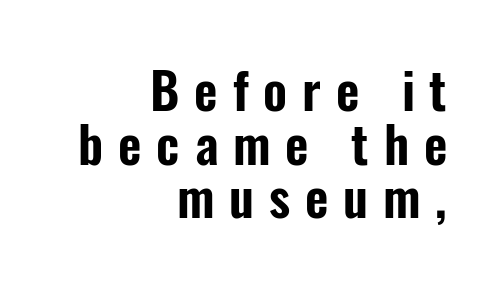
The image shows 51 px condensed sans-serif type, upright; set right-aligned, tight line spacing (1.05x), unusually wide letter spacing (+0.29 em), not underlined; low stroke contrast and a medium x-height.
